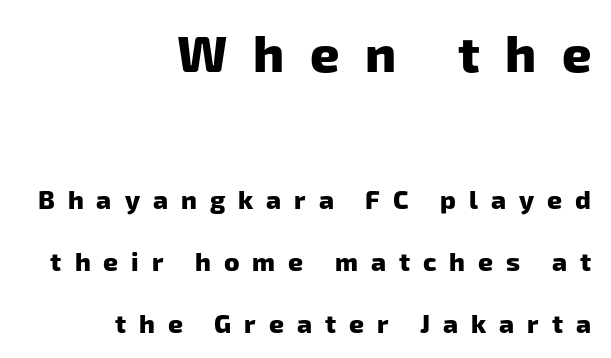
Line spacing here is loose. A full-strength bold gives these letters their thick strokes. What stands out about the letter spacing? Its width — letters are far apart. The type family on display is of the sans-serif kind. Line ends are locked; line starts wander.
